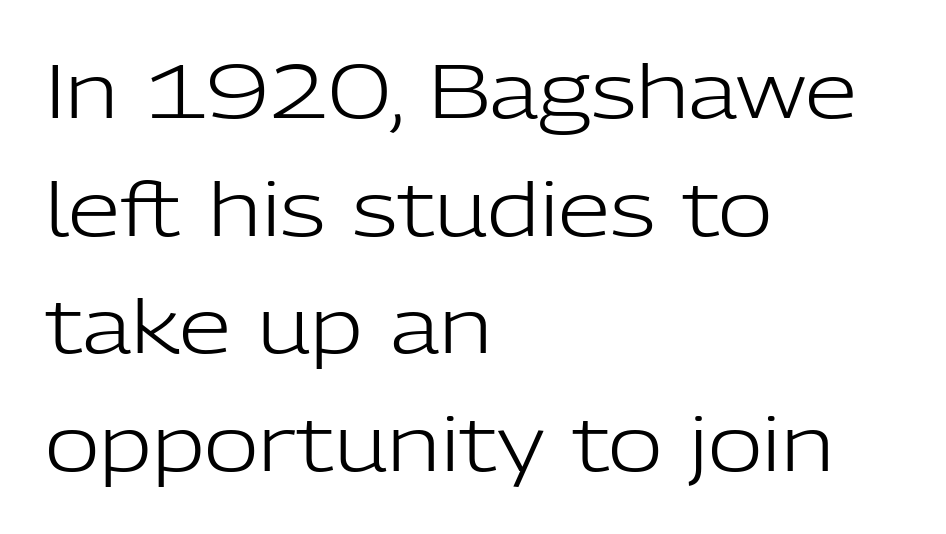
The image shows 75 px light sans-serif type, upright; set left-aligned, normal line spacing (1.57x), normal letter spacing, not underlined; low stroke contrast and a medium x-height.
